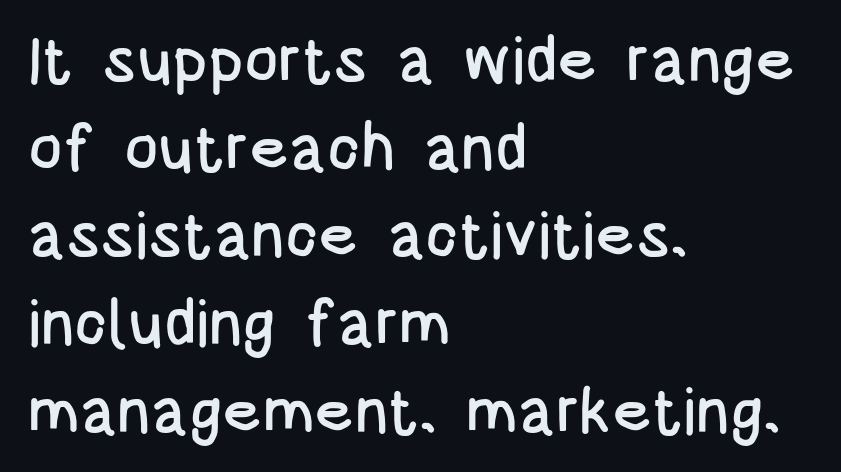
The lettering holds an erect, upright posture throughout. Typographically, this falls in the sans-serif category. The lines in this sample share a left origin and differ only in where they stop. Do the characters align in a grid? No, the font is proportional. The rendering keeps characters at their native spacing.
